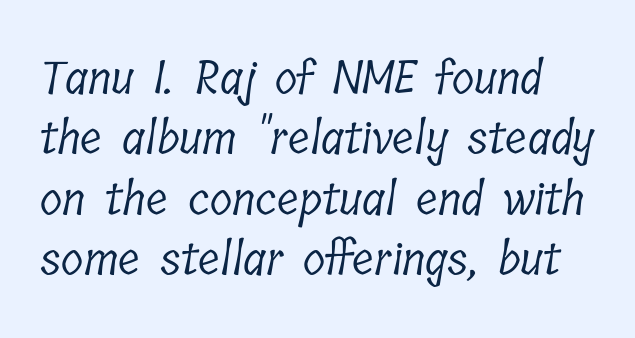
Vertically, the passage feels balanced, rows spaced as you'd expect. Standard letterfit; no display-style spreading of the glyphs. Character widths vary here, with narrow letters taking less room than wide ones. You can tell from the footed stems that serif type was used. Vertical stems look standard width or narrower in stroke. Each row of text sits above clean, open space.
